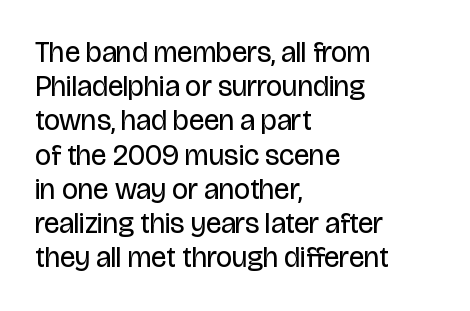
The image shows 29 px regular-weight, condensed sans-serif type, upright; set left-aligned, line spacing 1.18x, normal letter spacing, not underlined; low stroke contrast and a large x-height.
